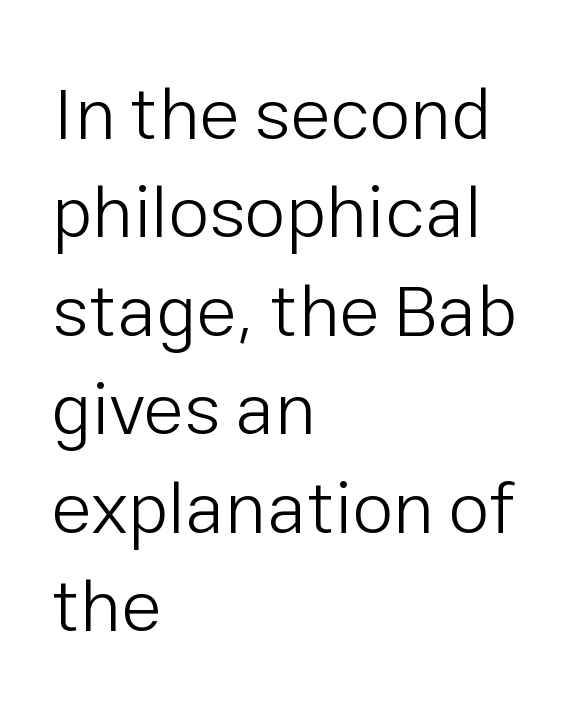
Q: Is the text bold? A: No.
Q: Is the text italic (slanted)? A: No, it is upright.
Q: Is the typeface a serif or a sans-serif typeface? A: Sans-serif.
Q: Is the text underlined? A: No.
Q: How is the paragraph aligned? A: Left-aligned.
Q: Is the spacing between letters normal or unusually wide? A: Normal.
Q: Is the spacing between lines tight, normal or loose? A: Normal.
Q: Width (condensed, normal, or wide)? A: Normal.
Q: Stroke contrast? A: Low.
Q: x-height? A: Medium.
Q: Monospaced? A: No.
